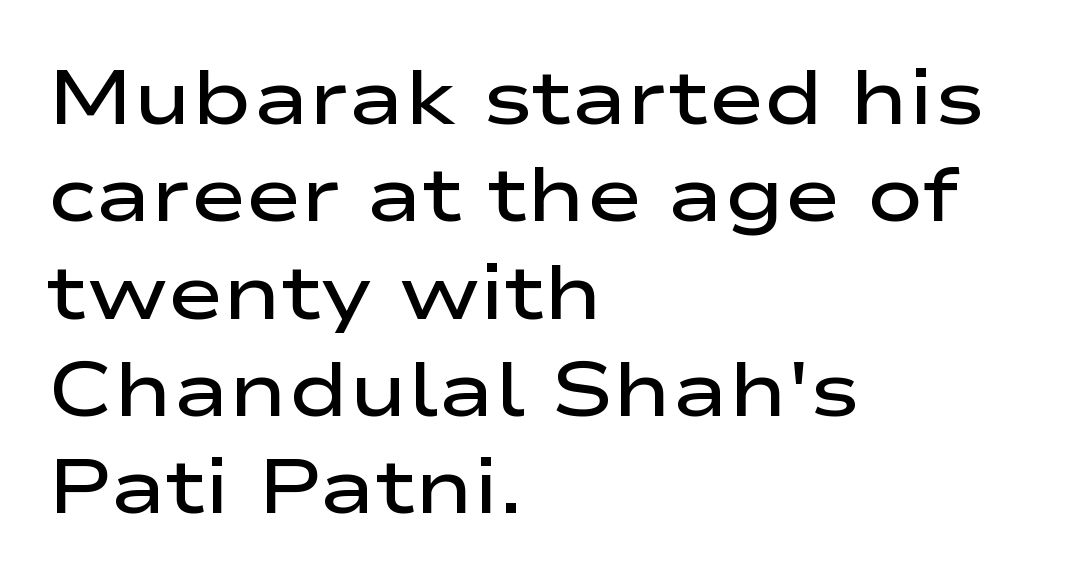
The baseline area is clear. To sum up the face: it is a sans, with no serifs. Look at the tracking — it's just the regular setting, nothing added. Horizontal alignment here is leftward, the default for most running prose. The passage shown stacks its lines at a standard gap. The lettering holds an erect, upright posture throughout.
